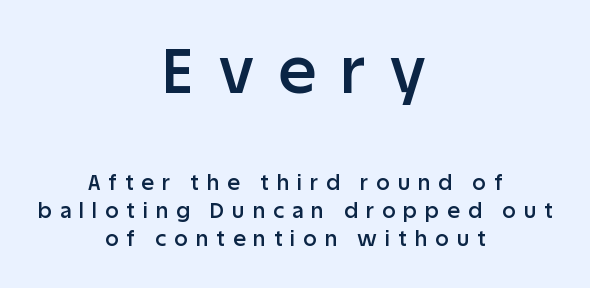
Is the lower block the larger one? No — the upper block carries the bigger type. These lines are composed in type without serifs. Successive baselines arrive at the customary interval. Display-style spreading of the glyphs; the letterfit is very open. These lines stack symmetrically, like a column narrowing and widening about its center.
